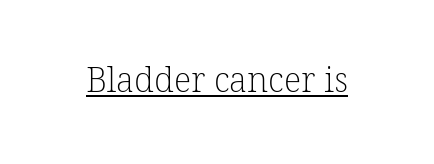
Q: Is the text bold? A: No.
Q: Is the typeface a serif or a sans-serif typeface? A: Serif.
Q: Is the text underlined? A: Yes.
Q: Is the spacing between letters normal or unusually wide? A: Normal.
Q: Width (condensed, normal, or wide)? A: Normal.
Q: Stroke contrast? A: Low.
Q: x-height? A: Medium.
Q: Monospaced? A: No.
